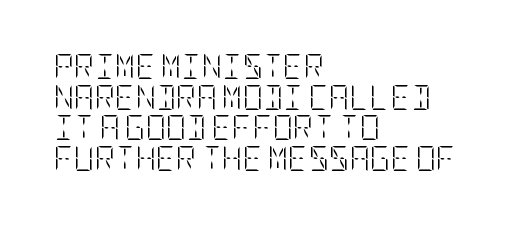
The letters look calm and open, with moderate or lighter stems. Descenders are the only things crossing below the line. Left-aligned paragraph, ragged on the right. Short note: letters normally spaced.
